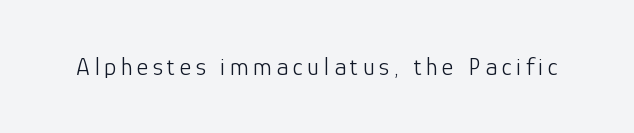
{"italic": "no", "bold": "no", "underline": "no", "glyph_px": 25}
